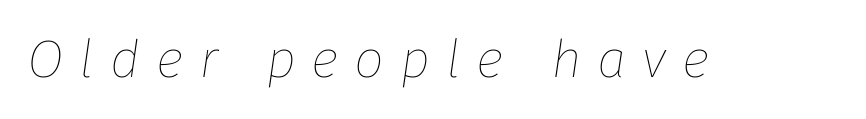
The letters advance in unequal steps, a hallmark of proportional type. The typography opts for an oblique posture over an upright one. The space beneath each line is pristine and unruled. Letter spacing: wide. The weight would be labelled regular, book, light, or lighter still.
